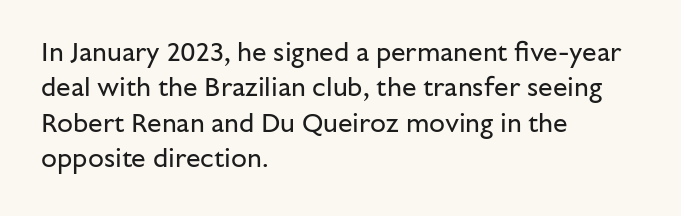
The image shows 26 px text type, upright; set left-aligned, normal line spacing (1.36x), normal letter spacing, not underlined.
